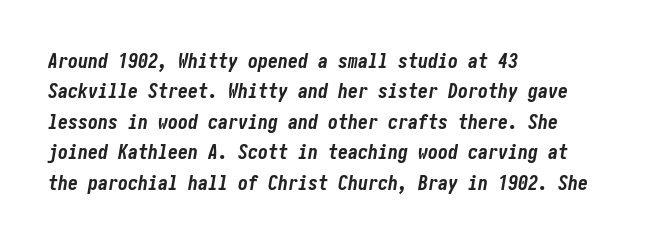
Is the type slanted? Yes — the strokes lean at a clear angle. Rule under the text: the space is simply empty. Notice how descenders clear the ascenders below comfortably — that's standard leading. Every row of glyphs begins at an identical x-position on the left. The glyphs have the mass of a bold cut. The gaps between neighbouring characters are ordinary and unremarkable.
